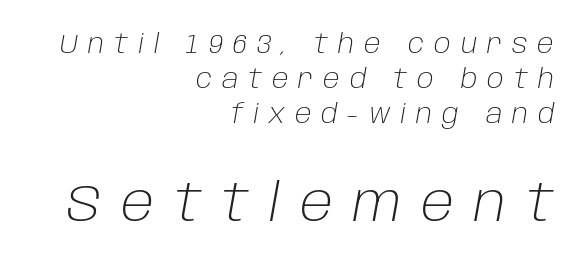
Looks like regular typesetting: each glyph gets only the width it needs. Honestly, there is no underline to notice here at all. The second block has been scaled up relative to the first. These lines sit exactly where default settings would place them. These lines stack with their right ends in a neat column.
